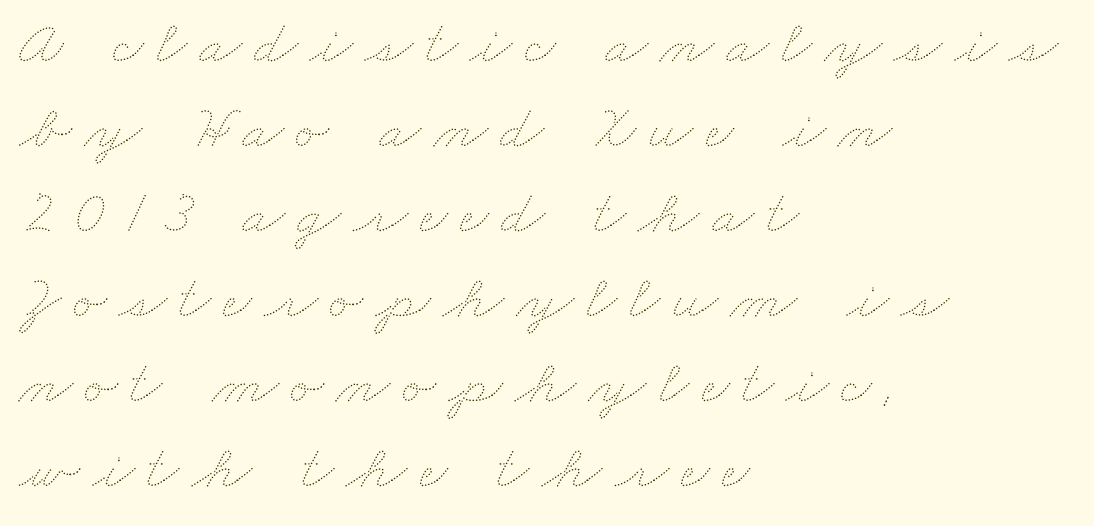
Underlining? Definitely not there. No chunkiness to these letters — they're not bold. Line beginnings align vertically; line endings do not. Looks like regular typesetting: each glyph gets only the width it needs.
